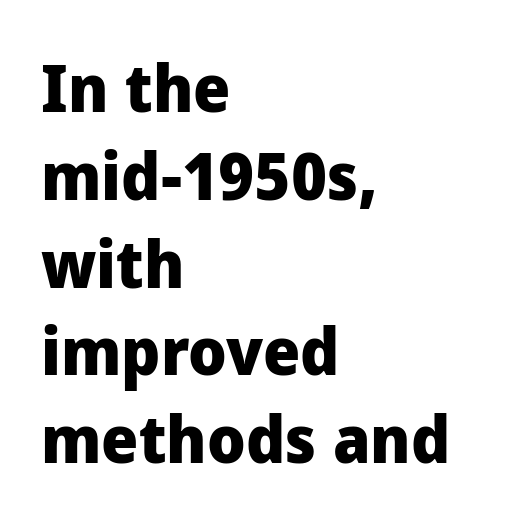
{"serif": "no", "italic": "no", "bold": "yes", "weight": "heavy", "width": "normal", "stroke_contrast": "low", "x_height": "medium", "monospaced": "no", "underline": "no", "align": "left", "line_spacing": "normal", "line_spacing_ratio": 1.33, "letter_spacing": "normal", "letter_spacing_em": 0.0, "glyph_px": 66}
